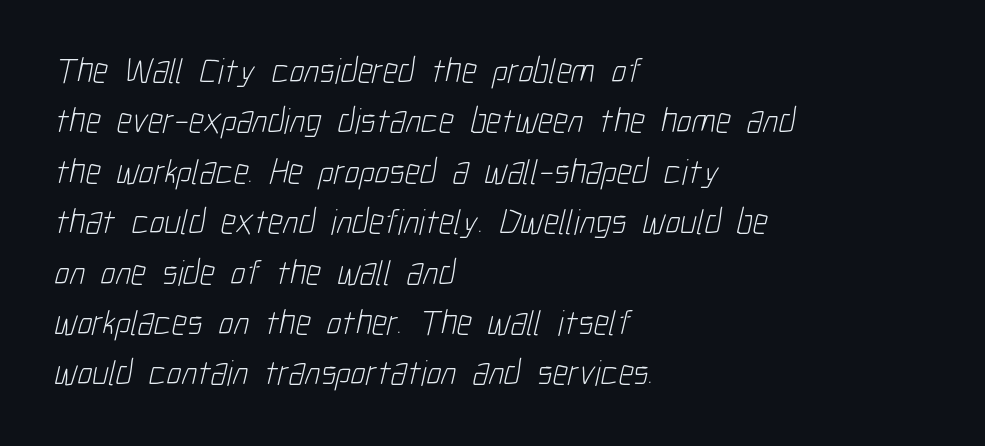
The image shows 36 px light, condensed sans-serif type; set left-aligned, normal line spacing (1.4x), normal letter spacing, not underlined; low stroke contrast and a medium x-height.
